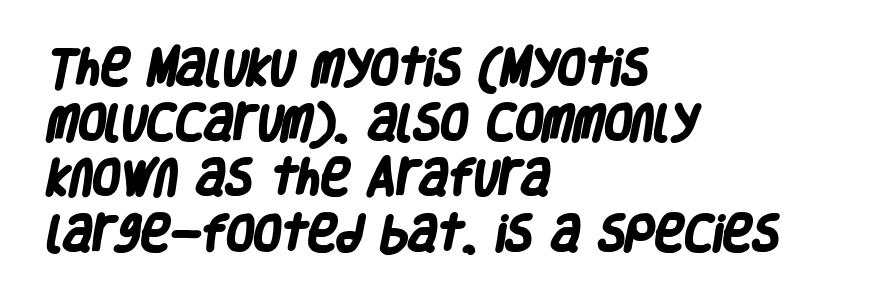
Q: Is the text bold? A: Yes.
Q: Is the typeface a serif or a sans-serif typeface? A: Sans-serif.
Q: Is the text underlined? A: No.
Q: How is the paragraph aligned? A: Left-aligned.
Q: Is the spacing between letters normal or unusually wide? A: Normal.
Q: Is the spacing between lines tight, normal or loose? A: Normal.
Q: Width (condensed, normal, or wide)? A: Condensed.
Q: Stroke contrast? A: Low.
Q: x-height? A: Large.
Q: Monospaced? A: No.
